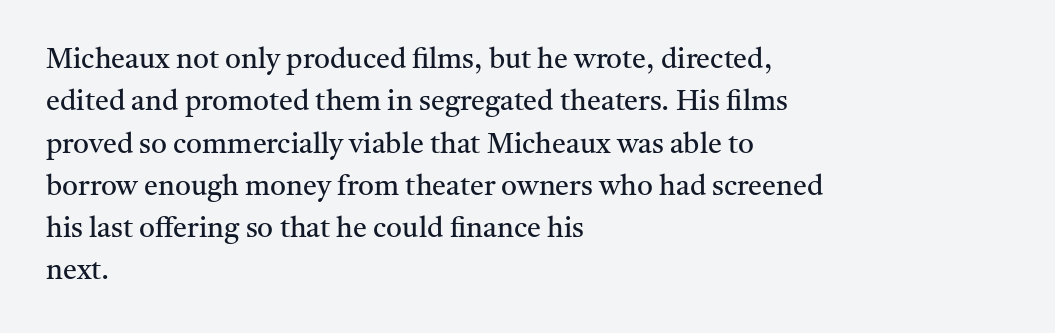
Q: Is the text bold? A: No.
Q: Is the text italic (slanted)? A: No, it is upright.
Q: Is the typeface a serif or a sans-serif typeface? A: Serif.
Q: Is the text underlined? A: No.
Q: How is the paragraph aligned? A: Left-aligned.
Q: Is the spacing between letters normal or unusually wide? A: Normal.
Q: Is the spacing between lines tight, normal or loose? A: Normal.
Q: Width (condensed, normal, or wide)? A: Normal.
Q: Stroke contrast? A: Medium.
Q: x-height? A: Medium.
Q: Monospaced? A: No.
